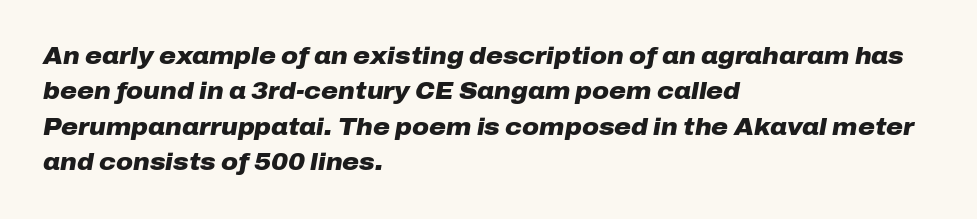
Q: Is the text bold? A: Yes.
Q: Is the text italic (slanted)? A: Yes, it leans right by about 10 degrees.
Q: Is the text underlined? A: No.
Q: How is the paragraph aligned? A: Left-aligned.
Q: Is the spacing between letters normal or unusually wide? A: Normal.
Q: Is the spacing between lines tight, normal or loose? A: Normal.
